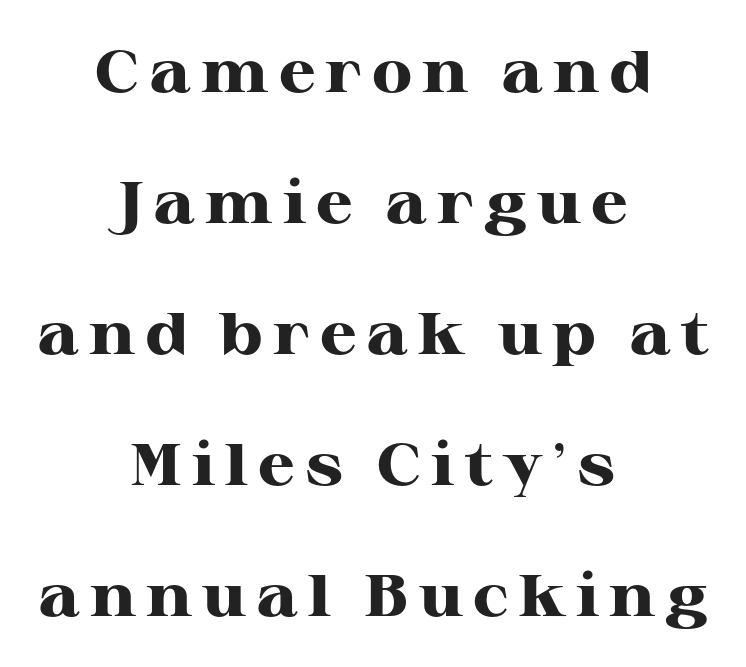
{"serif": "yes", "italic": "no", "bold": "yes", "weight": "heavy", "width": "wide", "stroke_contrast": "high", "x_height": "medium", "monospaced": "no", "underline": "no", "align": "center", "line_spacing": "loose", "line_spacing_ratio": 2.22, "glyph_px": 59}
